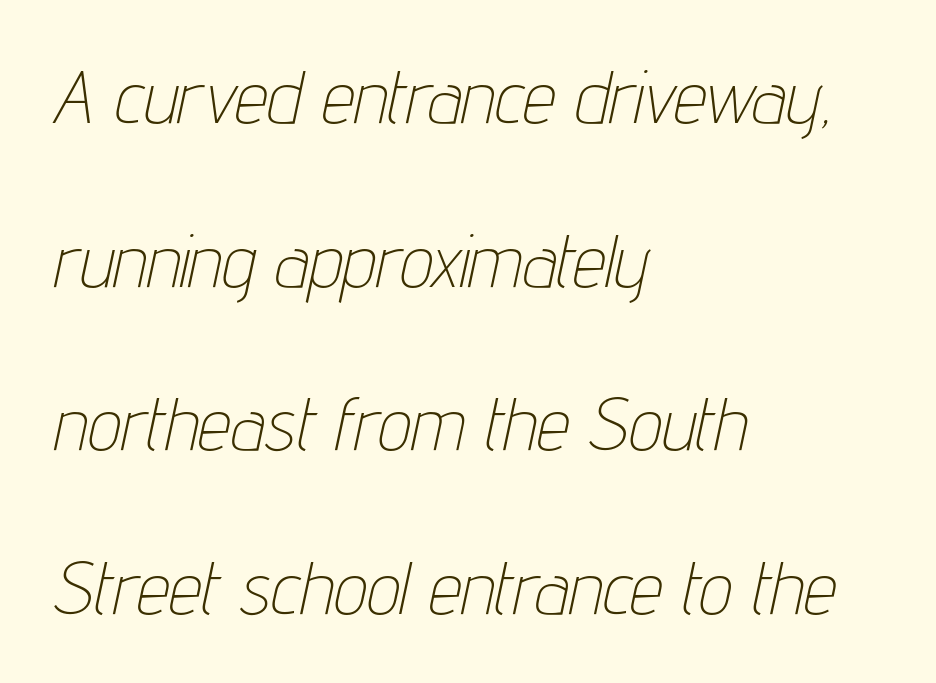
Q: Is the text bold? A: No.
Q: Is the text italic (slanted)? A: Yes, it leans right by about 12 degrees.
Q: Is the text underlined? A: No.
Q: How is the paragraph aligned? A: Left-aligned.
Q: Is the spacing between letters normal or unusually wide? A: Normal.
Q: Is the spacing between lines tight, normal or loose? A: Loose.
Q: Width (condensed, normal, or wide)? A: Condensed.
Q: Stroke contrast? A: Low.
Q: x-height? A: Medium.
Q: Monospaced? A: No.
